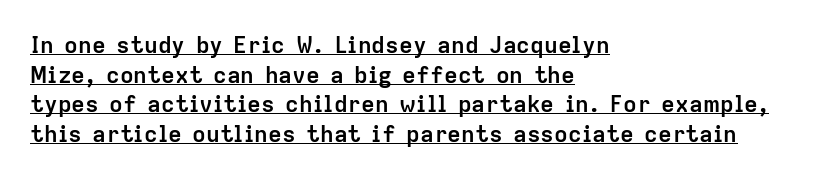
Q: Is the text bold? A: Yes.
Q: Is the text italic (slanted)? A: No, it is upright.
Q: Is the text underlined? A: Yes.
Q: How is the paragraph aligned? A: Left-aligned.
Q: Is the spacing between letters normal or unusually wide? A: Normal.
Q: Is the spacing between lines tight, normal or loose? A: Normal.
